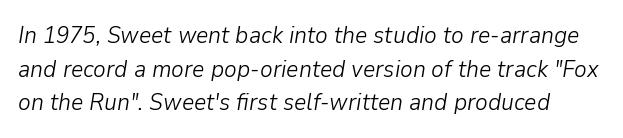
The specimen reads as italic at a glance. Honestly, the letter spacing is just normal — you wouldn't notice it. These lines sit exactly where default settings would place them. Weight: in the light-to-regular range.
